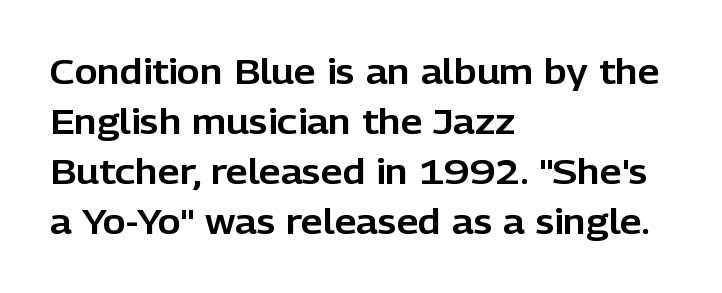
The passage shown is typed in a proportional face where columns would drift. No word sits above an underline. The lines are quadded left. The typography opts for an upright posture over an oblique one. Unlike a traditional serif, this face leaves its strokes unadorned. One glance says typical: line gaps are just what's usual.
